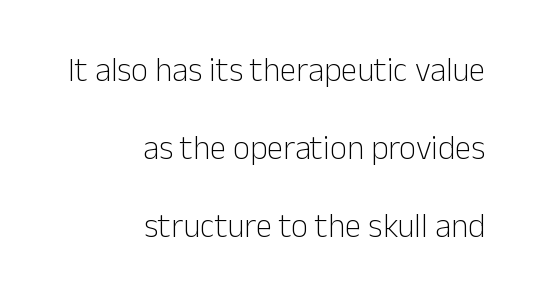
The image shows 33 px light sans-serif type, upright; set right-aligned, loose line spacing (2.36x), normal letter spacing, not underlined; low stroke contrast and a medium x-height.
